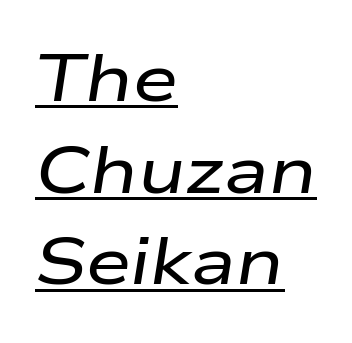
{"italic": "yes", "lean": "right", "slant_degrees": 9, "width": "wide", "stroke_contrast": "low", "x_height": "medium", "monospaced": "no", "underline": "yes", "align": "left", "line_spacing": "normal", "line_spacing_ratio": 1.41, "letter_spacing": "normal", "letter_spacing_em": 0.0, "glyph_px": 65}
